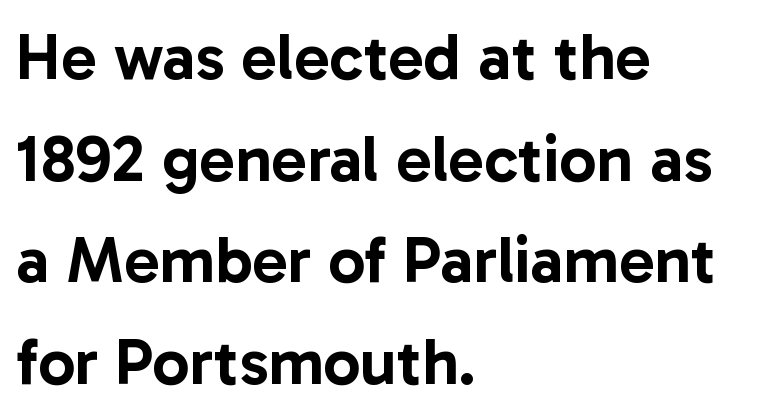
Casual observation: everything's shoved over to the left. A clean baseline with only descenders dipping below it. You could not count columns in this text — the font is proportionally spaced. If you drew a line through each stem, it would be perfectly vertical.
